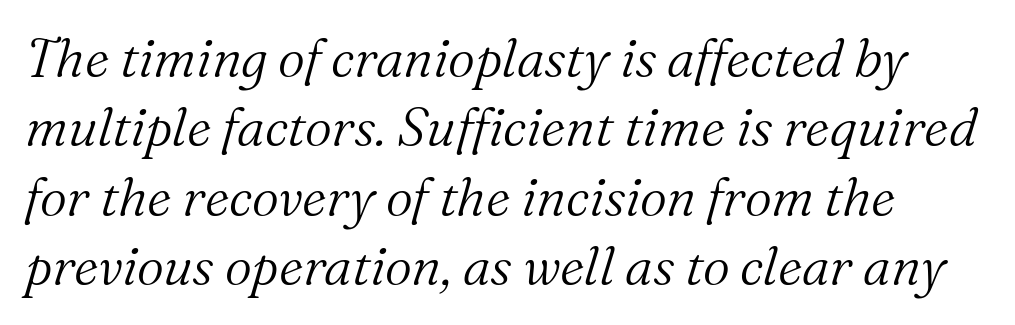
Q: Is the text bold? A: No.
Q: Is the text italic (slanted)? A: Yes, it leans right by about 16 degrees.
Q: Is the typeface a serif or a sans-serif typeface? A: Serif.
Q: Is the text underlined? A: No.
Q: Is the spacing between letters normal or unusually wide? A: Normal.
Q: Is the spacing between lines tight, normal or loose? A: Normal.
Q: Width (condensed, normal, or wide)? A: Normal.
Q: Stroke contrast? A: Medium.
Q: x-height? A: Medium.
Q: Monospaced? A: No.
